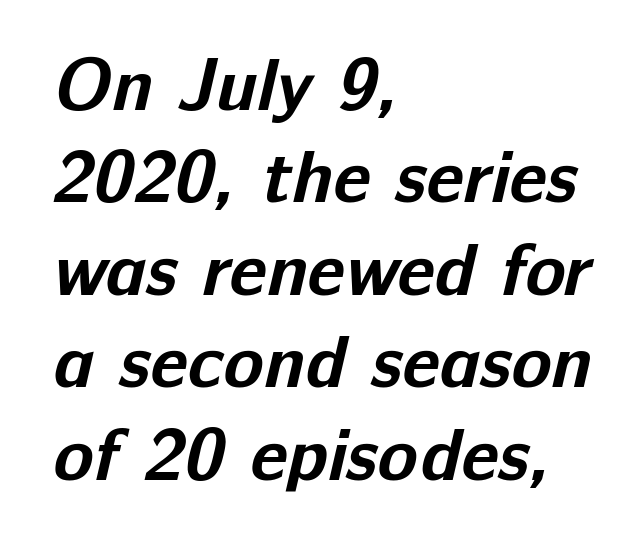
Q: Is the text bold? A: Yes.
Q: Is the typeface a serif or a sans-serif typeface? A: Sans-serif.
Q: Is the text underlined? A: No.
Q: How is the paragraph aligned? A: Left-aligned.
Q: Is the spacing between letters normal or unusually wide? A: Normal.
Q: Is the spacing between lines tight, normal or loose? A: Normal.
Q: Width (condensed, normal, or wide)? A: Normal.
Q: Stroke contrast? A: Low.
Q: x-height? A: Medium.
Q: Monospaced? A: No.
